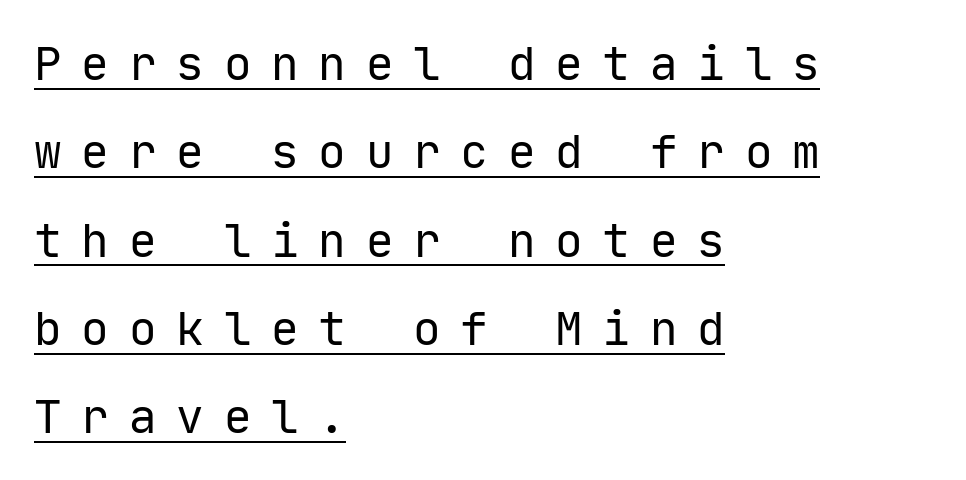
This sample has the even, mechanical cadence of fixed-width lettering. Unlike italic type, these characters show no tilt at all. What's the leading like? Stretched, with rows far apart. The gaps between neighbouring characters are conspicuously large. Each line starts at the same left margin while the right side varies. The face used here is a sans, in the tradition of grotesques and geometrics.
